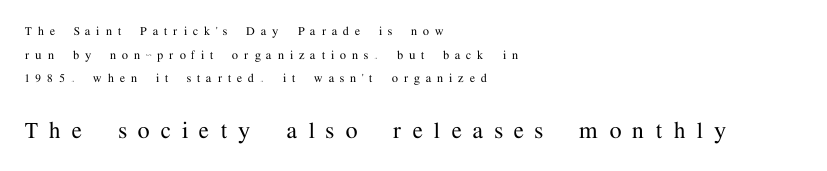
Q: Is the text italic (slanted)? A: No, it is upright.
Q: Is the text underlined? A: No.
Q: How is the paragraph aligned? A: Left-aligned.
Q: Is the spacing between letters normal or unusually wide? A: Unusually wide.
Q: Is the spacing between lines tight, normal or loose? A: Normal.
Q: Which block of text is set in a larger size, the first (top) or the second (bottom)? A: The second (bottom) one.
